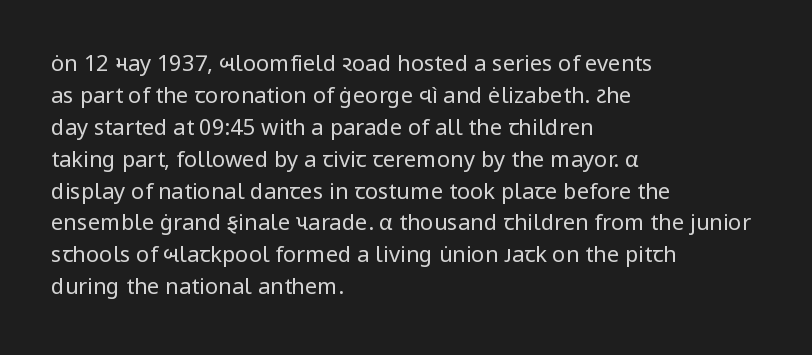
This sample uses an upright cut, with every glyph sitting square on the baseline. Check the space under the baseline: it is left empty. These lines are set flush left with a ragged right edge. Weight: not bold — regular or lighter.
